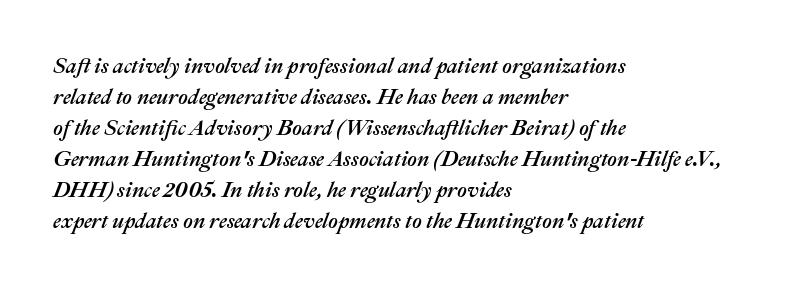
The image shows 21 px text type, italic (leaning right); set left-aligned, normal line spacing (1.48x), normal letter spacing, not underlined.
